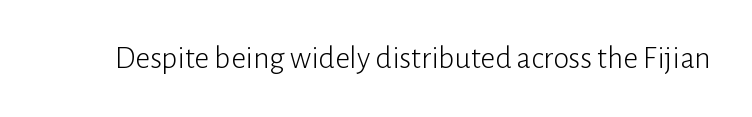
The face used here is a sans, in the tradition of grotesques and geometrics. These lines are rendered in a variable-pitch font. This rendering features lettering with no underline. Standard letterfit; no display-style spreading of the glyphs. The passage shown is not bold in any degree.
